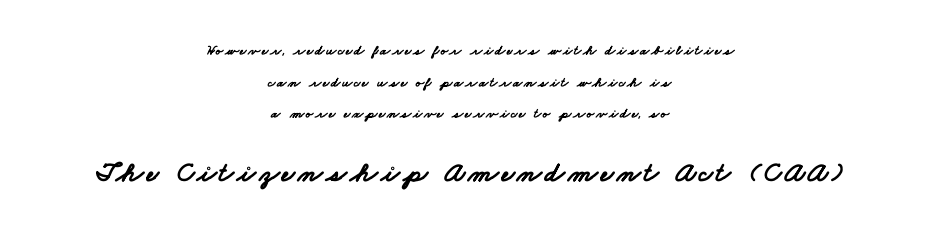
The image shows 28 px bold, wide sans-serif type; set centered, loose line spacing (2.26x), not underlined; the second (bottom) block is 2.0x larger; low stroke contrast and a small x-height.
